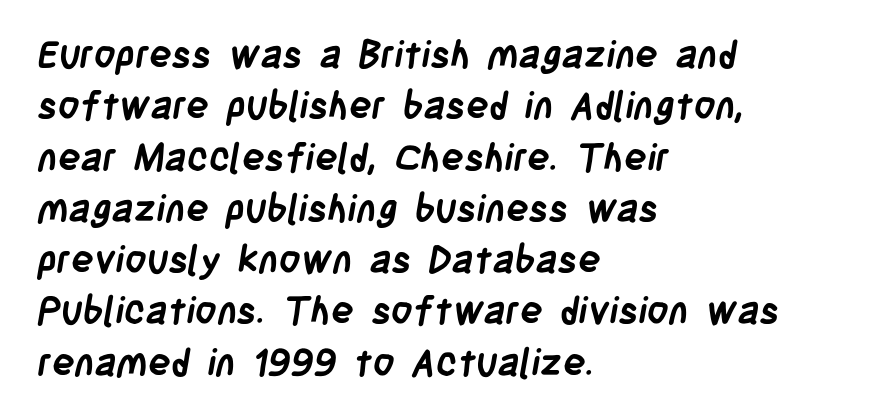
Q: Is the text bold? A: Yes.
Q: Is the typeface a serif or a sans-serif typeface? A: Sans-serif.
Q: Is the text underlined? A: No.
Q: How is the paragraph aligned? A: Left-aligned.
Q: Is the spacing between letters normal or unusually wide? A: Normal.
Q: Is the spacing between lines tight, normal or loose? A: Normal.
Q: Width (condensed, normal, or wide)? A: Condensed.
Q: Stroke contrast? A: Low.
Q: x-height? A: Large.
Q: Monospaced? A: No.
